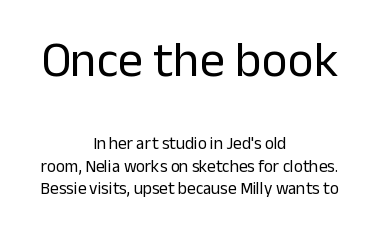
Note: no serifs on the glyphs. Every character sits straight up, as roman type does. Each letter keeps its own natural width here, so spacing adapts to shape. What stands out about the letter spacing? Nothing — it is the standard amount.
